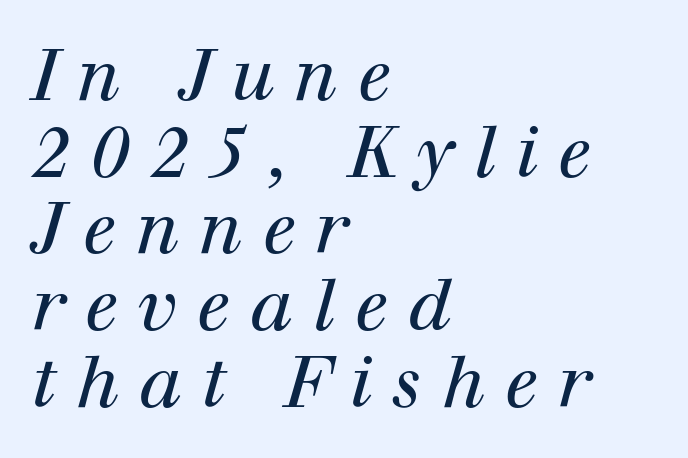
{"serif": "yes", "italic": "yes", "lean": "right", "slant_degrees": 12, "bold": "no", "weight": "regular", "width": "normal", "stroke_contrast": "high", "x_height": "medium", "monospaced": "no", "underline": "no", "align": "left", "line_spacing": "tight", "line_spacing_ratio": 1.08, "letter_spacing": "wide", "letter_spacing_em": 0.28, "glyph_px": 71}
